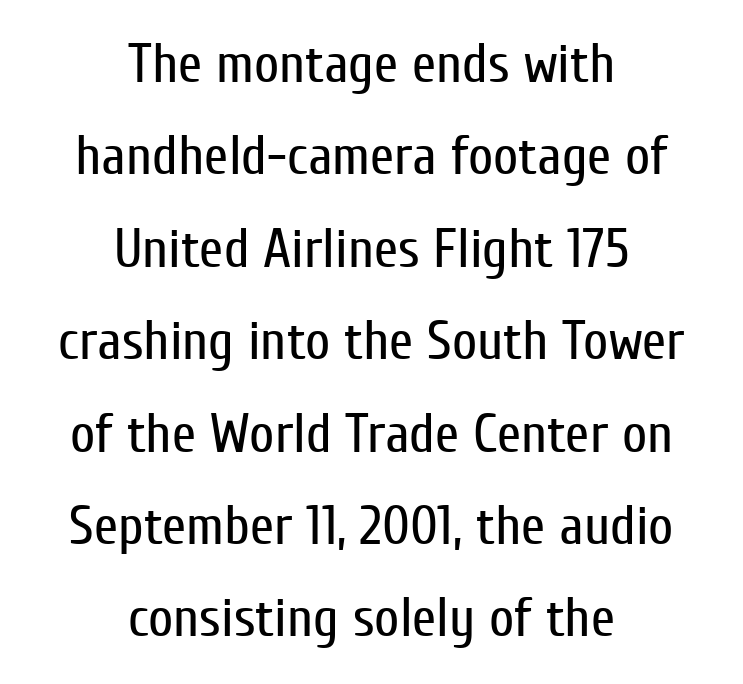
Q: Is the text bold? A: No.
Q: Is the text italic (slanted)? A: No, it is upright.
Q: Is the typeface a serif or a sans-serif typeface? A: Sans-serif.
Q: Is the text underlined? A: No.
Q: How is the paragraph aligned? A: Centered.
Q: Is the spacing between letters normal or unusually wide? A: Normal.
Q: Is the spacing between lines tight, normal or loose? A: Normal.
Q: Width (condensed, normal, or wide)? A: Condensed.
Q: Stroke contrast? A: Low.
Q: x-height? A: Medium.
Q: Monospaced? A: No.
